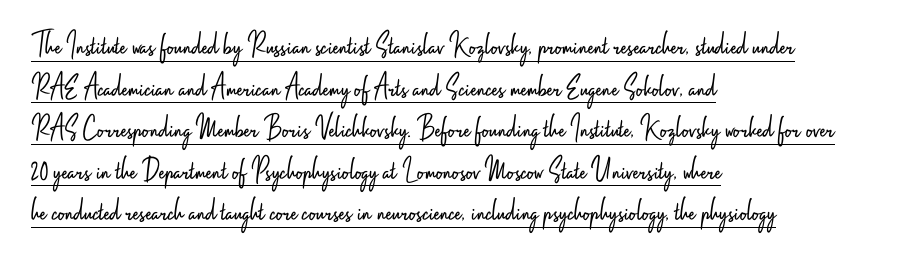
{"serif": "no", "bold": "no", "weight": "light", "width": "condensed", "stroke_contrast": "low", "x_height": "small", "monospaced": "no", "underline": "yes", "align": "left", "line_spacing": "normal", "line_spacing_ratio": 1.26, "letter_spacing": "normal", "letter_spacing_em": 0.0, "glyph_px": 33}
